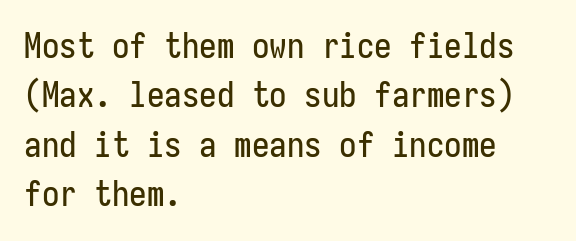
Q: Is the text italic (slanted)? A: No, it is upright.
Q: Is the typeface a serif or a sans-serif typeface? A: Sans-serif.
Q: Is the text underlined? A: No.
Q: How is the paragraph aligned? A: Left-aligned.
Q: Is the spacing between letters normal or unusually wide? A: Normal.
Q: Is the spacing between lines tight, normal or loose? A: Normal.
Q: Width (condensed, normal, or wide)? A: Condensed.
Q: Stroke contrast? A: Low.
Q: x-height? A: Medium.
Q: Monospaced? A: Yes.
